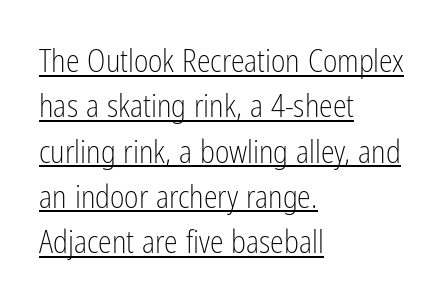
The compositor pushed each line to the left boundary. The letters advance in unequal steps, a hallmark of proportional type. The type is set solid horizontally, with unmodified tracking. Rows of type keep a routine distance in the vertical direction. This rendering features underlined lettering. These glyphs show unthickened strokes, regular width or finer.
